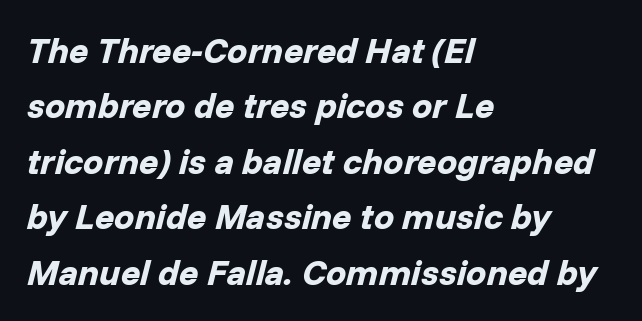
The image shows 36 px bold type, italic (leaning right); set left-aligned, normal line spacing (1.54x), normal letter spacing, not underlined; low stroke contrast and a medium x-height.
